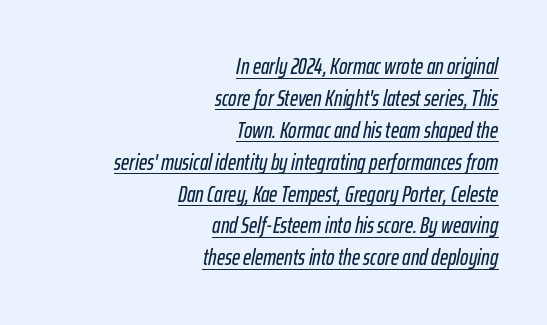
How are the letters spaced? Ordinarily, with no added tracking. Short and long lines alike share a common ending point at right. Honestly, the row spacing looks completely unremarkable. The rendering uses the underline text-decoration. These lines were composed using italics.
